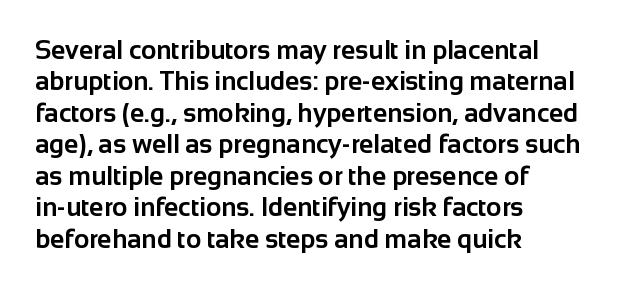
Posture: straight, roman, zero tilt. A student would call this left alignment; a typographer would say flush left, rag right. Rule under the text: the space is simply empty. Between one letter and the next there's only the usual sliver of space. Plenty of ink on the page — the face is bold.
